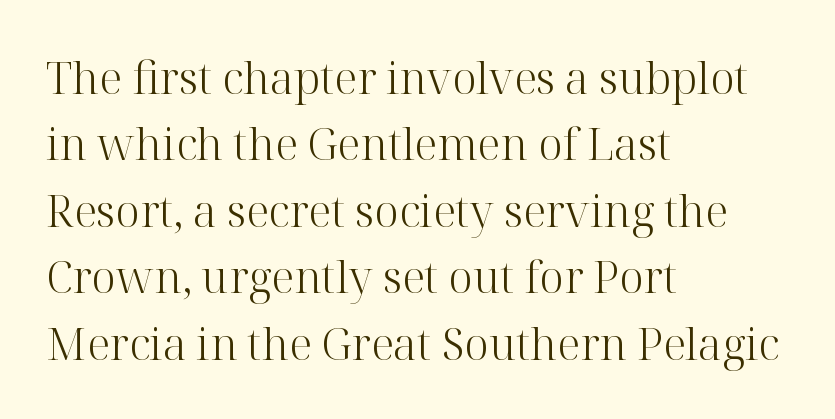
{"serif": "yes", "italic": "no", "bold": "no", "weight": "light", "width": "normal", "stroke_contrast": "high", "x_height": "medium", "monospaced": "no", "underline": "no", "align": "left", "line_spacing": "normal", "line_spacing_ratio": 1.51, "letter_spacing": "normal", "letter_spacing_em": 0.0, "glyph_px": 44}
